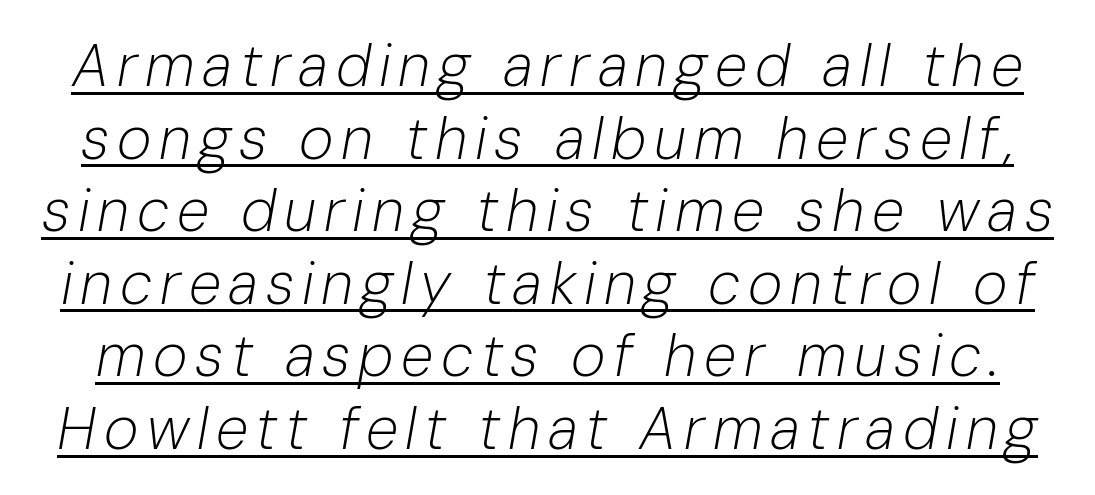
The image shows 59 px light type, italic (leaning right); set line spacing 1.23x, underlined; low stroke contrast and a medium x-height.
